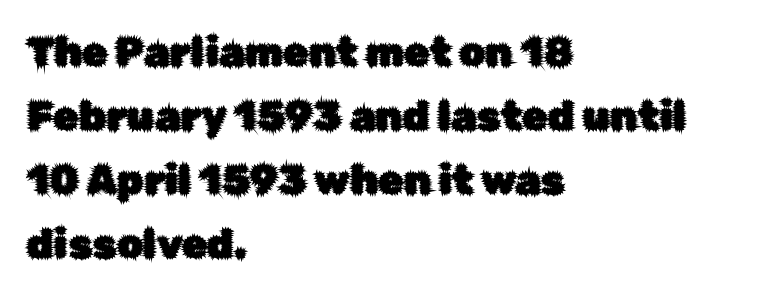
Horizontal alignment here is leftward, the default for most running prose. Letterform terminals end flat and unadorned throughout the passage. Students, observe: this is what conventionally led text looks like. Spacing verdict: proportional, widths tailored to each character. Short note: letters normally spaced. Type without underlining.
